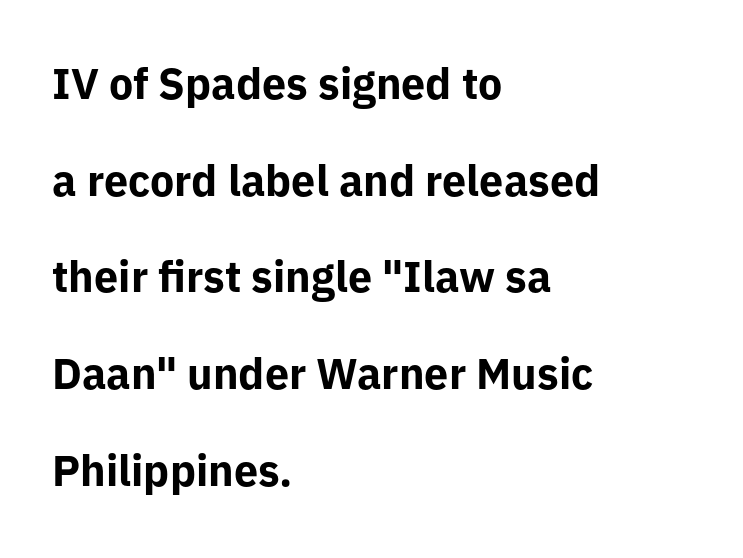
Q: Is the text bold? A: Yes.
Q: Is the text italic (slanted)? A: No, it is upright.
Q: Is the typeface a serif or a sans-serif typeface? A: Sans-serif.
Q: Is the text underlined? A: No.
Q: How is the paragraph aligned? A: Left-aligned.
Q: Is the spacing between letters normal or unusually wide? A: Normal.
Q: Is the spacing between lines tight, normal or loose? A: Loose.
Q: Width (condensed, normal, or wide)? A: Normal.
Q: Stroke contrast? A: Low.
Q: x-height? A: Medium.
Q: Monospaced? A: No.
